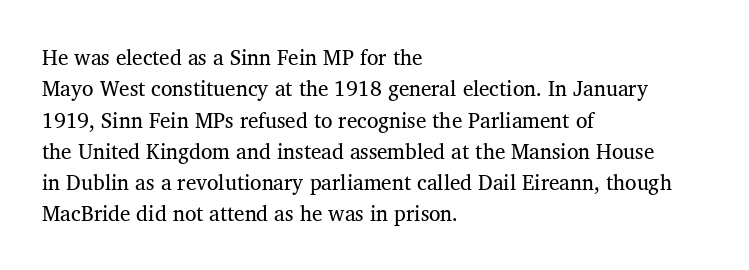
{"underline": "no", "align": "left", "line_spacing": "normal", "line_spacing_ratio": 1.49, "letter_spacing": "normal", "letter_spacing_em": 0.0, "glyph_px": 21}
